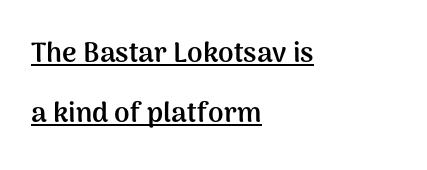
The rendered words wear a rule along their underside. You could not count columns in this text — the font is proportionally spaced. Plenty of ink on the page — the face is bold. The designer went with a sans here, leaving each stem footless. Characters follow at the spacing the type designer built in. This is roman type, the default non-slanted kind.
